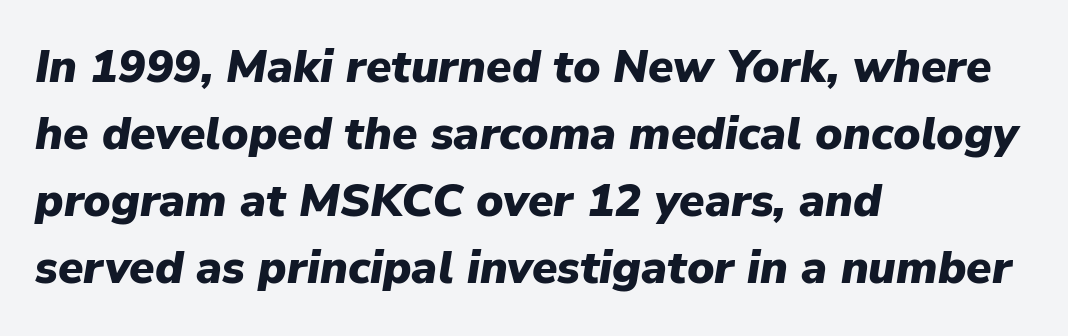
Q: Is the text bold? A: Yes.
Q: Is the text italic (slanted)? A: Yes, it leans right by about 9 degrees.
Q: Is the text underlined? A: No.
Q: How is the paragraph aligned? A: Left-aligned.
Q: Is the spacing between letters normal or unusually wide? A: Normal.
Q: Is the spacing between lines tight, normal or loose? A: Normal.
Q: Width (condensed, normal, or wide)? A: Normal.
Q: Stroke contrast? A: Low.
Q: x-height? A: Medium.
Q: Monospaced? A: No.
